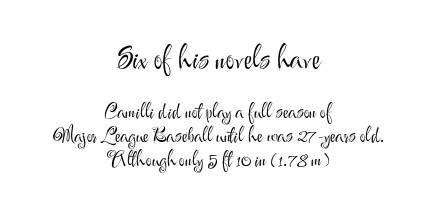
{"serif": "no", "bold": "no", "weight": "light", "width": "normal", "stroke_contrast": "medium", "x_height": "small", "monospaced": "no", "underline": "no", "align": "center", "line_spacing_ratio": 1.22, "letter_spacing": "normal", "letter_spacing_em": 0.0, "larger_block": "first", "size_ratio": 1.5, "glyph_px": 30}
